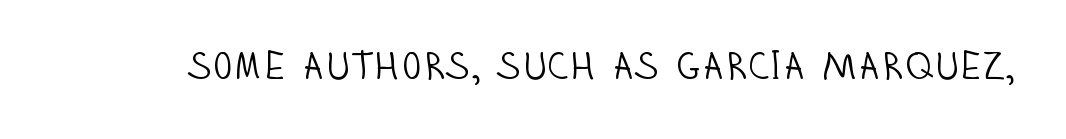
Do the letters lean? They stand straight. Unbolded letterforms with no extra heft. No word sits above an underline. These lines keep a tight, regular rhythm from letter to letter. Varying glyph widths throughout — classic text-font behaviour.
